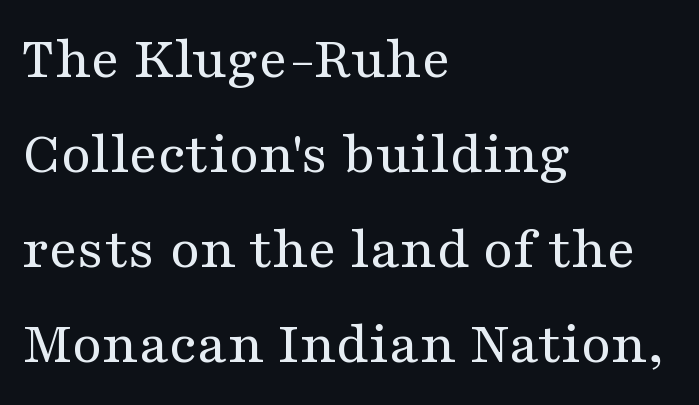
{"serif": "yes", "italic": "no", "bold": "no", "weight": "regular", "width": "wide", "stroke_contrast": "medium", "x_height": "medium", "monospaced": "no", "underline": "no", "align": "left", "line_spacing": "normal", "line_spacing_ratio": 1.56, "letter_spacing": "normal", "letter_spacing_em": 0.0, "glyph_px": 61}
